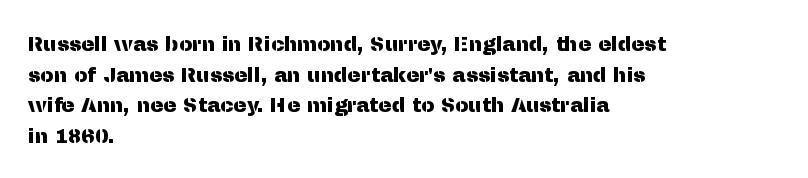
Q: Is the text italic (slanted)? A: No, it is upright.
Q: Is the text underlined? A: No.
Q: How is the paragraph aligned? A: Left-aligned.
Q: Is the spacing between letters normal or unusually wide? A: Normal.
Q: Is the spacing between lines tight, normal or loose? A: Normal.
